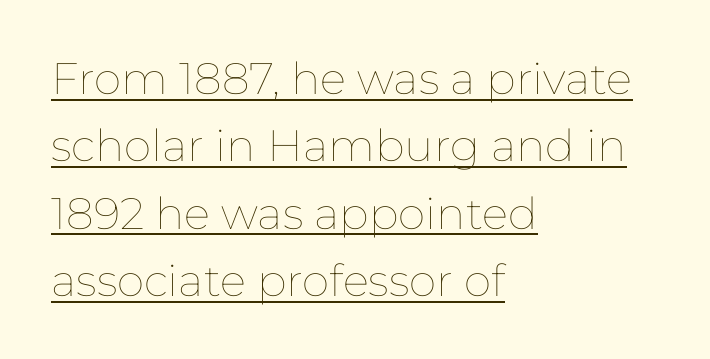
{"italic": "no", "bold": "no", "weight": "thin", "width": "normal", "stroke_contrast": "low", "x_height": "medium", "monospaced": "no", "underline": "yes", "align": "left", "line_spacing": "normal", "line_spacing_ratio": 1.53, "letter_spacing": "normal", "letter_spacing_em": 0.0, "glyph_px": 44}
